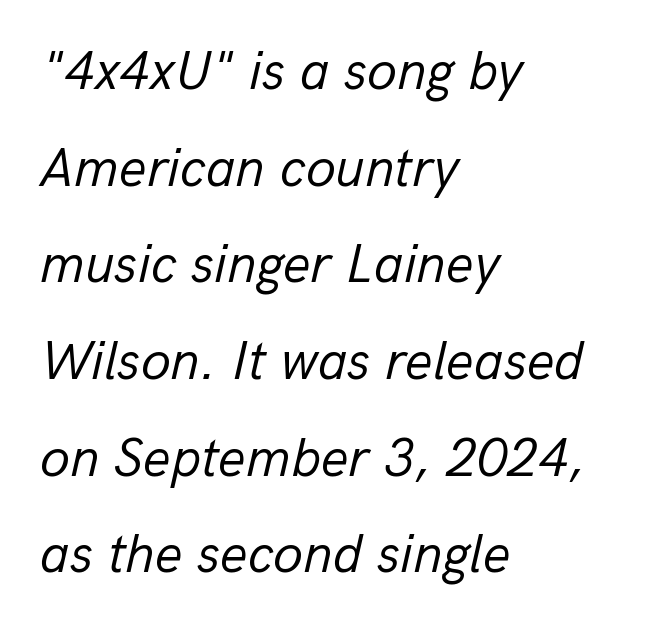
Observe the lean: these are italic letterforms. Standard letterfit; no display-style spreading of the glyphs. Heaviness? Minimal to ordinary, like unemphasized prose. These lines stack with their left ends in a neat column.
